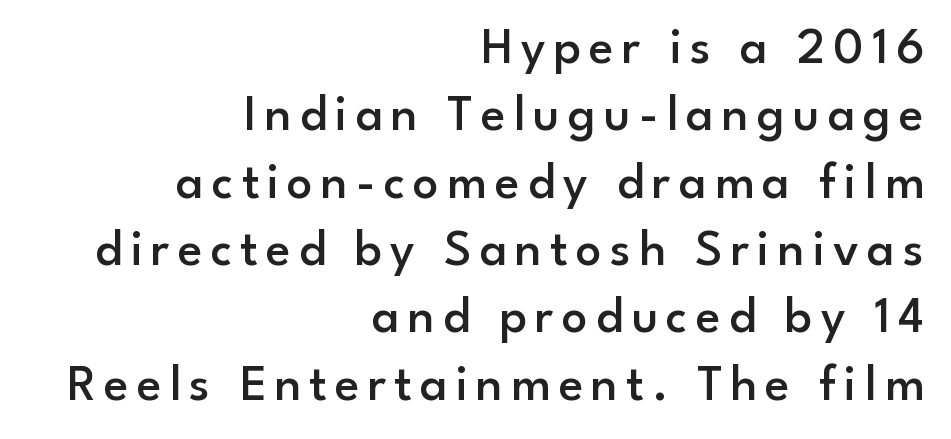
The image shows 51 px semibold sans-serif type, upright; set right-aligned, normal line spacing (1.32x), not underlined; low stroke contrast and a small x-height.
